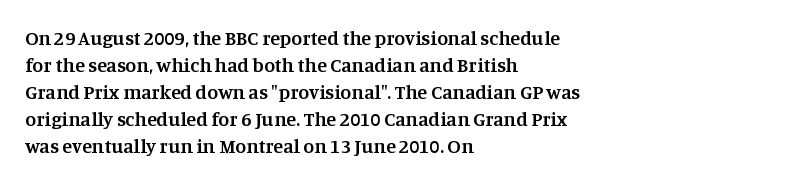
Designer's note — italics off, roman on. These lines are set flush left with a ragged right edge. The area under the type is left untouched. A normal amount of white space separates one row of letters from the next.
